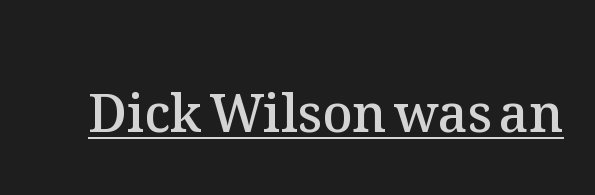
The image shows 52 px semibold type, upright; set normal letter spacing, underlined; medium stroke contrast and a medium x-height.
